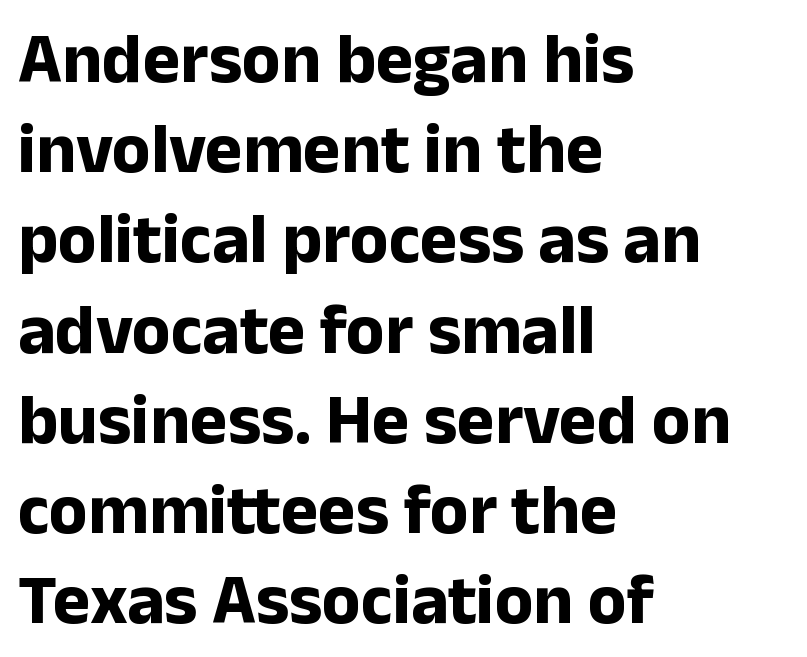
The image shows 71 px bold sans-serif type, upright; set left-aligned, normal line spacing (1.27x), normal letter spacing, not underlined; low stroke contrast and a medium x-height.
